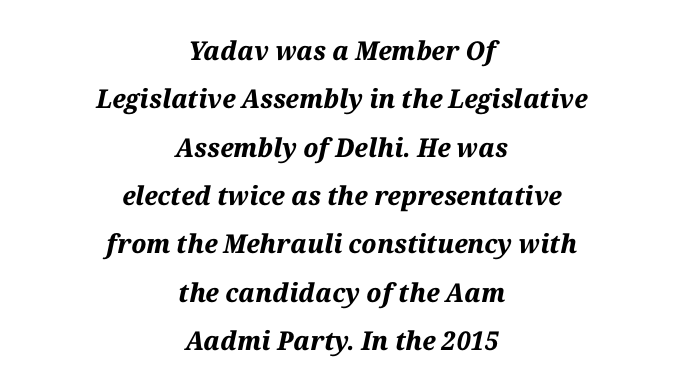
The image shows 26 px bold type, italic (leaning right); set centered, line spacing 1.86x, normal letter spacing, not underlined.
